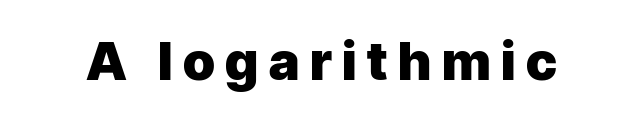
Q: Is the text bold? A: Yes.
Q: Is the text italic (slanted)? A: No, it is upright.
Q: Is the typeface a serif or a sans-serif typeface? A: Sans-serif.
Q: Is the text underlined? A: No.
Q: Is the spacing between letters normal or unusually wide? A: Unusually wide.
Q: Width (condensed, normal, or wide)? A: Normal.
Q: Stroke contrast? A: Low.
Q: x-height? A: Medium.
Q: Monospaced? A: No.
